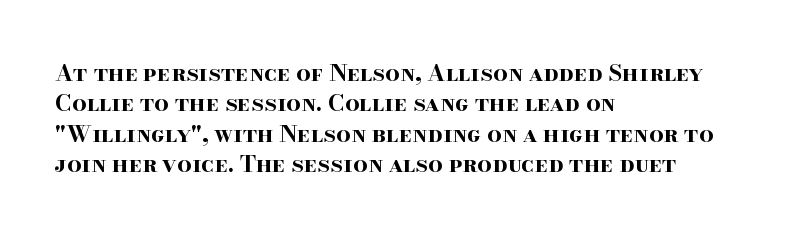
{"italic": "no", "bold": "yes", "underline": "no", "align": "left", "line_spacing": "normal", "line_spacing_ratio": 1.32, "letter_spacing": "normal", "letter_spacing_em": 0.0, "glyph_px": 23}
